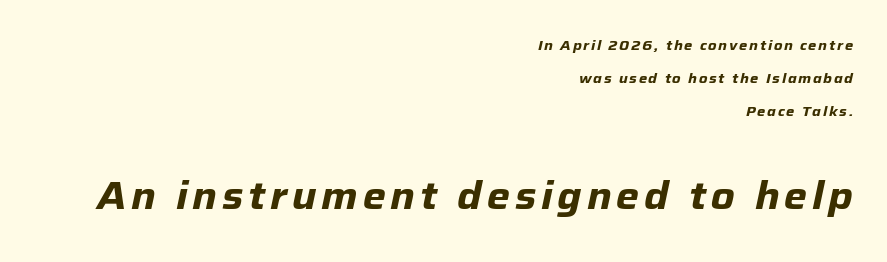
{"italic": "yes", "lean": "right", "slant_degrees": 12, "bold": "yes", "weight": "bold", "width": "normal", "stroke_contrast": "low", "x_height": "medium", "monospaced": "no", "underline": "no", "align": "right", "line_spacing": "loose", "line_spacing_ratio": 2.36, "larger_block": "second", "size_ratio": 2.79, "glyph_px": 39}
